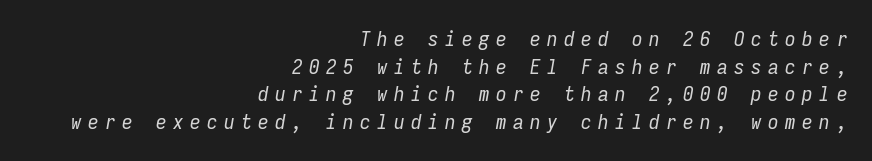
The image shows 21 px text type, italic (leaning right); set right-aligned, normal line spacing (1.32x), unusually wide letter spacing (+0.31 em), not underlined.
